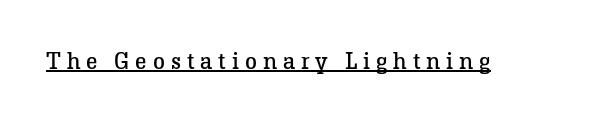
The image shows 24 px text type, upright; set unusually wide letter spacing (+0.25 em), underlined.
